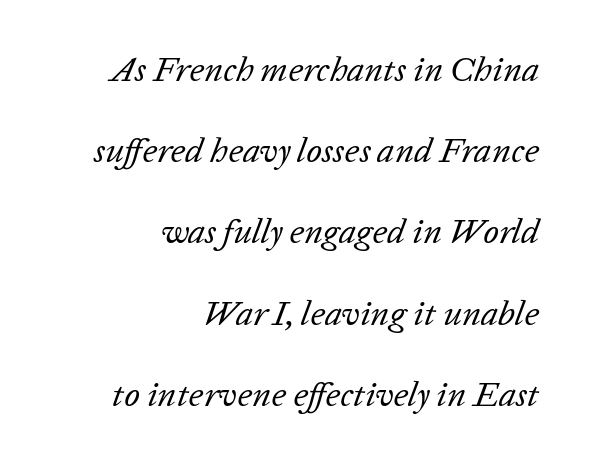
Q: Is the text bold? A: No.
Q: Is the text italic (slanted)? A: Yes, it leans right by about 20 degrees.
Q: Is the text underlined? A: No.
Q: How is the paragraph aligned? A: Right-aligned.
Q: Is the spacing between letters normal or unusually wide? A: Normal.
Q: Is the spacing between lines tight, normal or loose? A: Loose.
Q: Width (condensed, normal, or wide)? A: Normal.
Q: Stroke contrast? A: Low.
Q: x-height? A: Medium.
Q: Monospaced? A: No.
